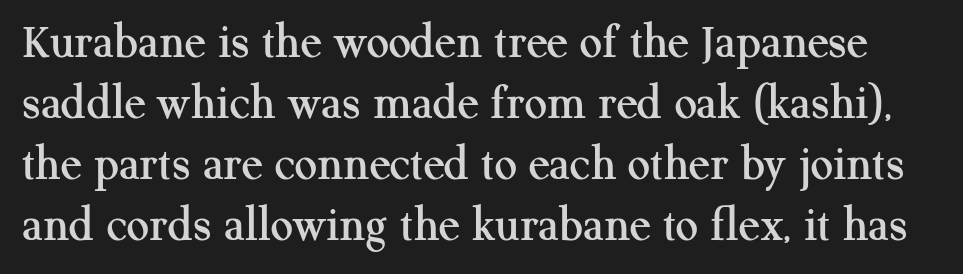
The image shows 50 px serif type, upright; set line spacing 1.22x, normal letter spacing, not underlined; medium stroke contrast and a medium x-height.
